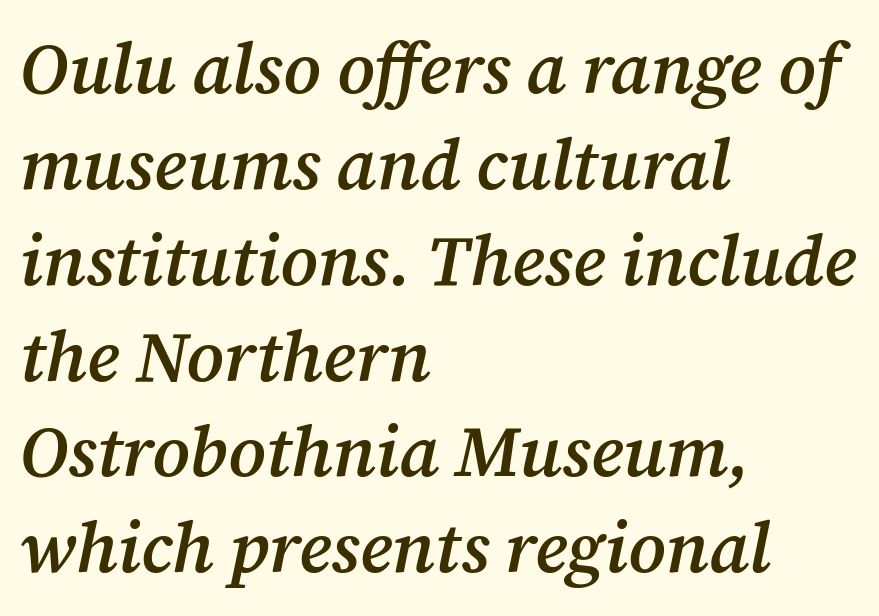
{"serif": "yes", "italic": "yes", "lean": "right", "slant_degrees": 12, "bold": "semi", "weight": "semibold", "width": "normal", "stroke_contrast": "medium", "x_height": "medium", "monospaced": "no", "underline": "no", "align": "left", "line_spacing": "normal", "line_spacing_ratio": 1.35, "letter_spacing": "normal", "letter_spacing_em": 0.0, "glyph_px": 71}
